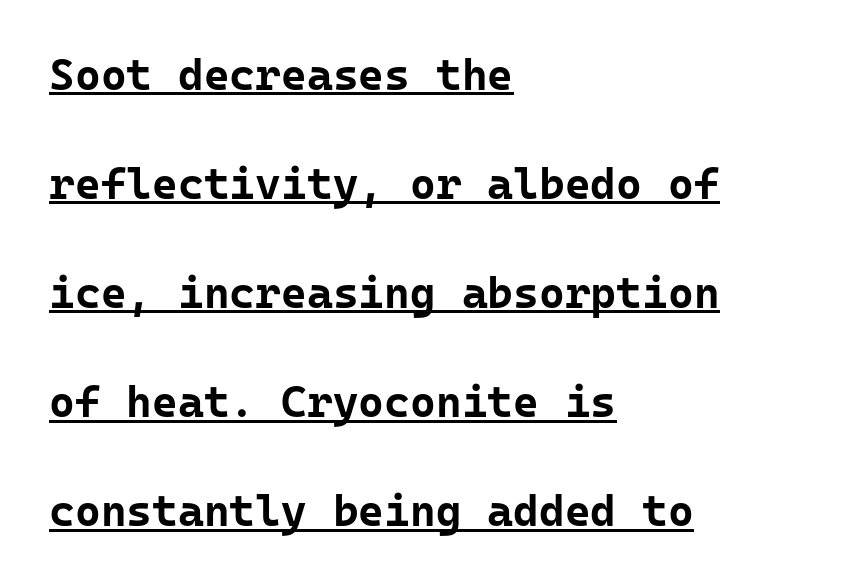
Font category for this specimen: sans-serif. The tracking reads as untouched default to a designer's eye. Rendered with straight, roman letterforms. This sample has the even, mechanical cadence of fixed-width lettering.
